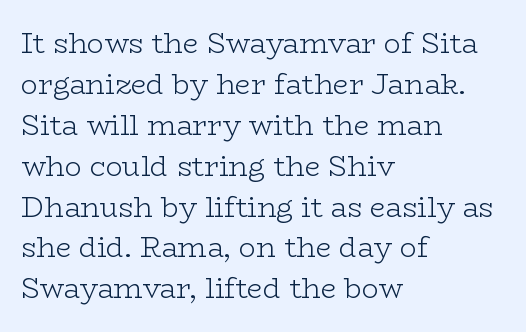
{"serif": "yes", "italic": "no", "bold": "no", "weight": "light", "width": "wide", "stroke_contrast": "low", "x_height": "medium", "monospaced": "no", "underline": "no", "align": "left", "line_spacing": "normal", "line_spacing_ratio": 1.46, "letter_spacing": "normal", "letter_spacing_em": 0.0, "glyph_px": 28}
